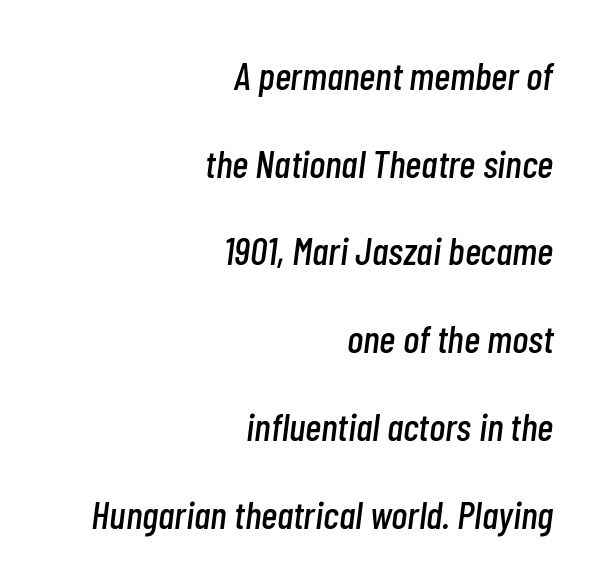
{"italic": "yes", "lean": "right", "slant_degrees": 7, "width": "condensed", "stroke_contrast": "low", "x_height": "medium", "monospaced": "no", "underline": "no", "align": "right", "line_spacing": "loose", "line_spacing_ratio": 2.25, "letter_spacing": "normal", "letter_spacing_em": 0.0, "glyph_px": 39}
